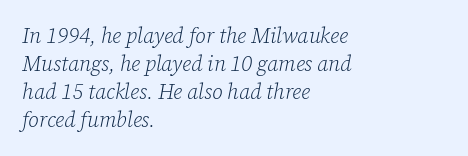
The image shows 21 px text type, italic (leaning right); set left-aligned, normal line spacing (1.33x), normal letter spacing, not underlined.
